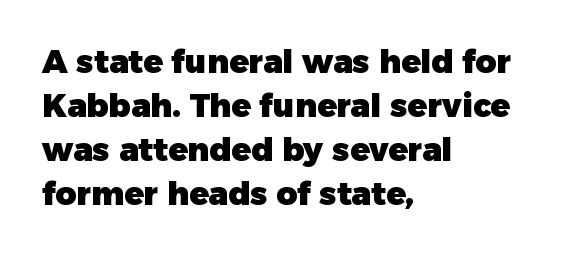
The image shows 32 px heavy sans-serif type, upright; set left-aligned, normal line spacing (1.38x), normal letter spacing, not underlined; low stroke contrast and a medium x-height.
